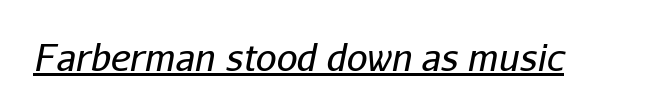
The image shows 37 px regular-weight type, italic (leaning right); set normal letter spacing, underlined; low stroke contrast and a medium x-height.
